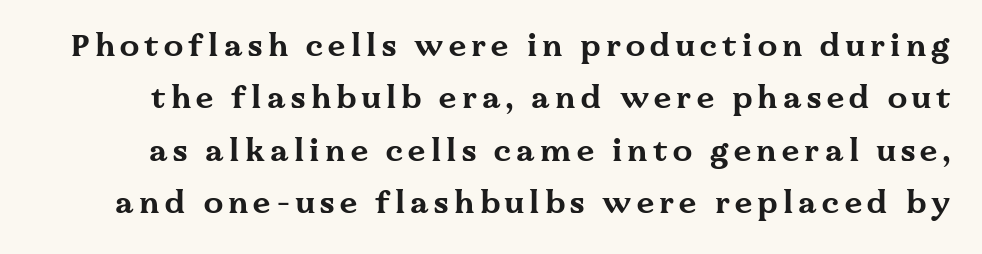
{"serif": "yes", "italic": "no", "bold": "yes", "weight": "bold", "width": "wide", "stroke_contrast": "medium", "x_height": "medium", "monospaced": "no", "underline": "no", "line_spacing": "normal", "line_spacing_ratio": 1.69, "glyph_px": 31}
